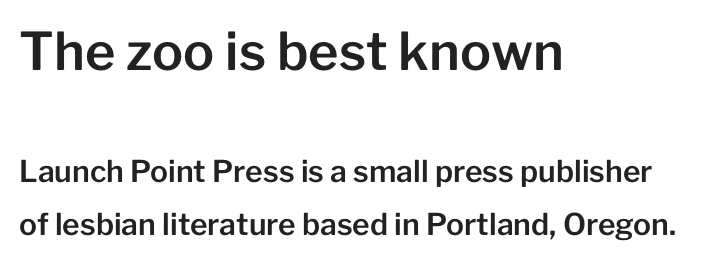
Q: Is the text italic (slanted)? A: No, it is upright.
Q: Is the typeface a serif or a sans-serif typeface? A: Sans-serif.
Q: Is the text underlined? A: No.
Q: How is the paragraph aligned? A: Left-aligned.
Q: Is the spacing between letters normal or unusually wide? A: Normal.
Q: Which block of text is set in a larger size, the first (top) or the second (bottom)? A: The first (top) one.
Q: Width (condensed, normal, or wide)? A: Normal.
Q: Stroke contrast? A: Low.
Q: x-height? A: Medium.
Q: Monospaced? A: No.
